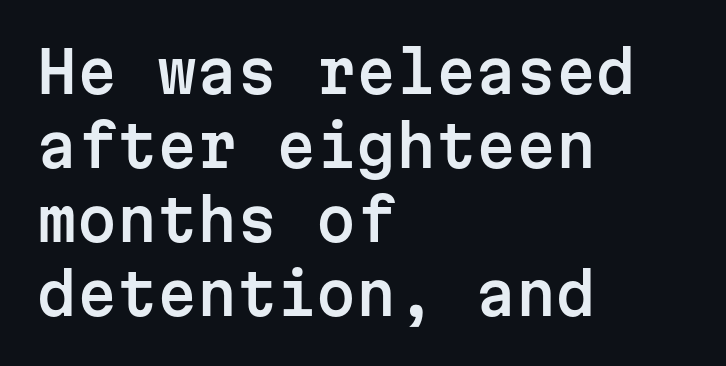
Q: Is the text italic (slanted)? A: No, it is upright.
Q: Is the typeface a serif or a sans-serif typeface? A: Sans-serif.
Q: Is the text underlined? A: No.
Q: How is the paragraph aligned? A: Left-aligned.
Q: Is the spacing between letters normal or unusually wide? A: Normal.
Q: Is the spacing between lines tight, normal or loose? A: Normal.
Q: Width (condensed, normal, or wide)? A: Normal.
Q: Stroke contrast? A: Low.
Q: x-height? A: Medium.
Q: Monospaced? A: Yes.
